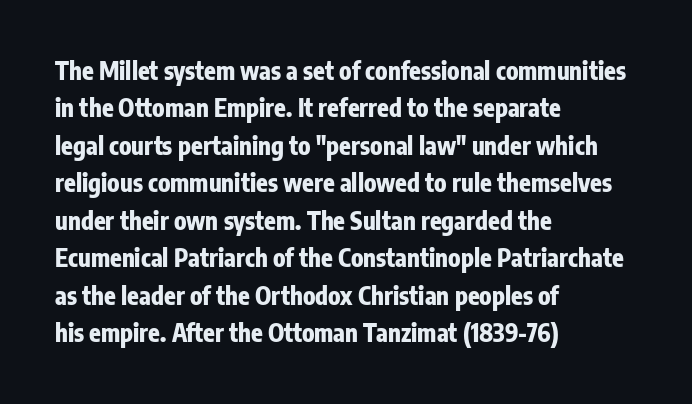
Underline: absent. Strokes here are thick enough to call this a true bold. This block has exactly the height ordinary leading produces. Standard letterfit; no display-style spreading of the glyphs. The lines are quadded left.
